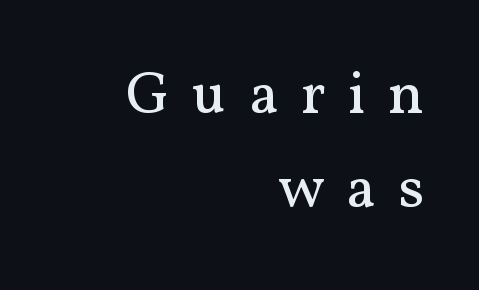
Q: Is the text bold? A: No.
Q: Is the text italic (slanted)? A: No, it is upright.
Q: Is the typeface a serif or a sans-serif typeface? A: Serif.
Q: Is the text underlined? A: No.
Q: How is the paragraph aligned? A: Right-aligned.
Q: Is the spacing between letters normal or unusually wide? A: Unusually wide.
Q: Is the spacing between lines tight, normal or loose? A: Normal.
Q: Width (condensed, normal, or wide)? A: Normal.
Q: Stroke contrast? A: Medium.
Q: x-height? A: Medium.
Q: Monospaced? A: No.
